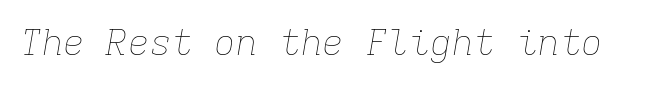
Q: Is the text bold? A: No.
Q: Is the text italic (slanted)? A: Yes, it leans right by about 9 degrees.
Q: Is the text underlined? A: No.
Q: Is the spacing between letters normal or unusually wide? A: Normal.
Q: Width (condensed, normal, or wide)? A: Normal.
Q: Stroke contrast? A: Low.
Q: x-height? A: Medium.
Q: Monospaced? A: Yes.
